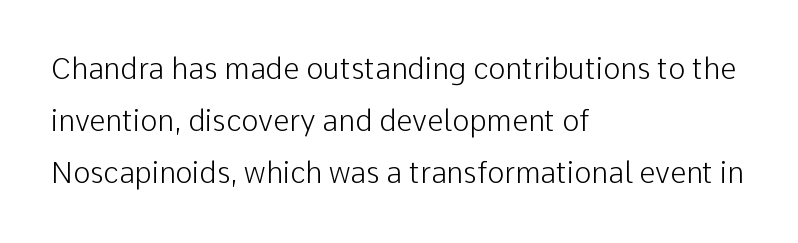
{"serif": "no", "italic": "no", "bold": "no", "weight": "light", "width": "normal", "stroke_contrast": "low", "x_height": "medium", "monospaced": "no", "underline": "no", "align": "left", "line_spacing_ratio": 1.8, "letter_spacing": "normal", "letter_spacing_em": 0.0, "glyph_px": 29}
